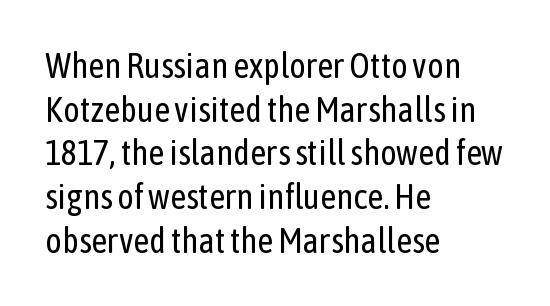
The image shows 35 px regular-weight, condensed sans-serif type, upright; set left-aligned, normal line spacing (1.25x), normal letter spacing, not underlined; low stroke contrast and a medium x-height.
